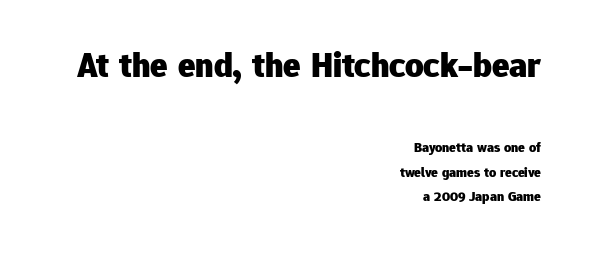
{"serif": "no", "italic": "no", "bold": "yes", "weight": "heavy", "width": "normal", "stroke_contrast": "low", "x_height": "medium", "monospaced": "no", "underline": "no", "align": "right", "line_spacing_ratio": 1.74, "letter_spacing": "normal", "letter_spacing_em": 0.0, "larger_block": "first", "size_ratio": 2.57, "glyph_px": 36}
